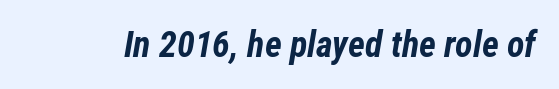
Q: Is the text bold? A: Yes.
Q: Is the text italic (slanted)? A: Yes, it leans right by about 12 degrees.
Q: Is the text underlined? A: No.
Q: Is the spacing between letters normal or unusually wide? A: Normal.
Q: Width (condensed, normal, or wide)? A: Condensed.
Q: Stroke contrast? A: Low.
Q: x-height? A: Medium.
Q: Monospaced? A: No.
